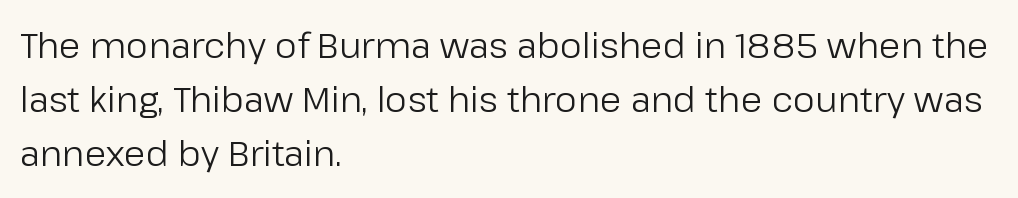
Q: Is the text bold? A: No.
Q: Is the text italic (slanted)? A: No, it is upright.
Q: Is the typeface a serif or a sans-serif typeface? A: Sans-serif.
Q: Is the text underlined? A: No.
Q: How is the paragraph aligned? A: Left-aligned.
Q: Is the spacing between letters normal or unusually wide? A: Normal.
Q: Is the spacing between lines tight, normal or loose? A: Normal.
Q: Width (condensed, normal, or wide)? A: Normal.
Q: Stroke contrast? A: Low.
Q: x-height? A: Medium.
Q: Monospaced? A: No.
